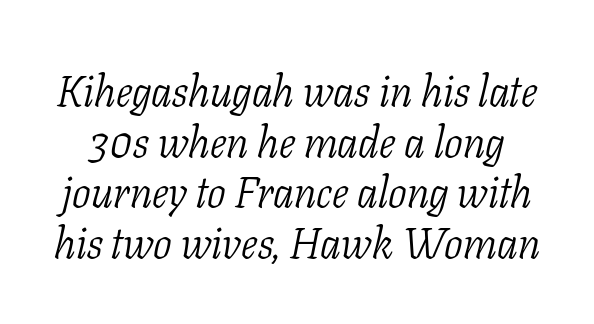
Q: Is the text bold? A: No.
Q: Is the text italic (slanted)? A: Yes, it leans right by about 11 degrees.
Q: Is the typeface a serif or a sans-serif typeface? A: Serif.
Q: Is the text underlined? A: No.
Q: Is the spacing between letters normal or unusually wide? A: Normal.
Q: Is the spacing between lines tight, normal or loose? A: Tight.
Q: Width (condensed, normal, or wide)? A: Condensed.
Q: Stroke contrast? A: Low.
Q: x-height? A: Medium.
Q: Monospaced? A: No.
